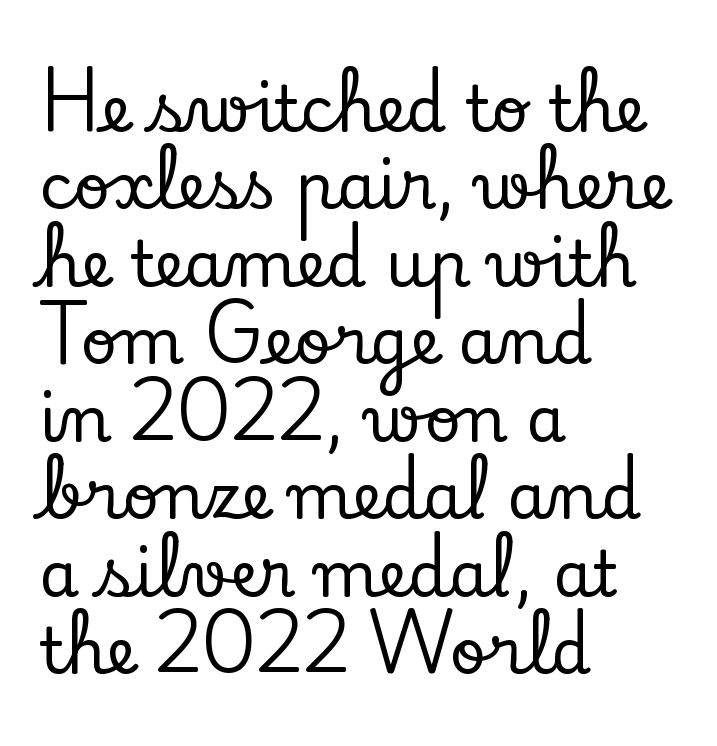
{"italic": "no", "width": "normal", "stroke_contrast": "low", "x_height": "small", "monospaced": "no", "underline": "no", "align": "left", "line_spacing_ratio": 1.21, "letter_spacing": "normal", "letter_spacing_em": 0.0, "glyph_px": 64}
